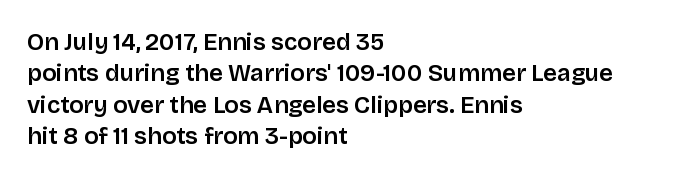
Q: Is the text italic (slanted)? A: No, it is upright.
Q: Is the text underlined? A: No.
Q: How is the paragraph aligned? A: Left-aligned.
Q: Is the spacing between letters normal or unusually wide? A: Normal.
Q: Is the spacing between lines tight, normal or loose? A: Normal.
